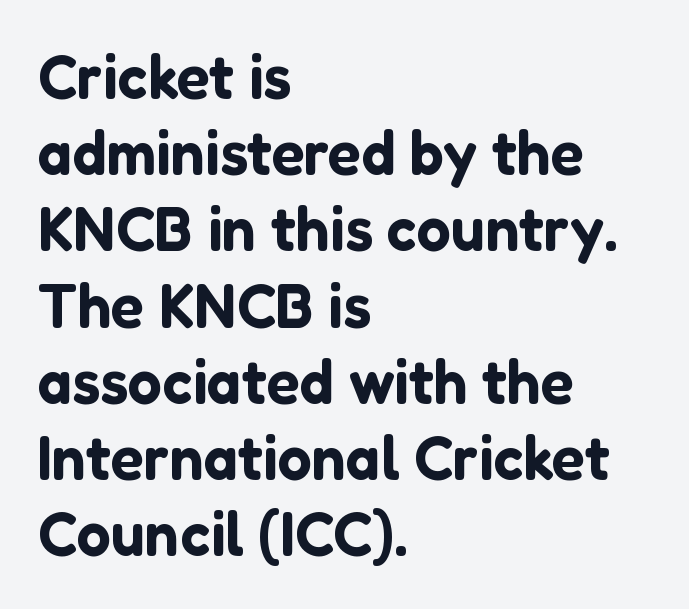
Q: Is the text italic (slanted)? A: No, it is upright.
Q: Is the typeface a serif or a sans-serif typeface? A: Sans-serif.
Q: Is the text underlined? A: No.
Q: How is the paragraph aligned? A: Left-aligned.
Q: Is the spacing between letters normal or unusually wide? A: Normal.
Q: Is the spacing between lines tight, normal or loose? A: Normal.
Q: Width (condensed, normal, or wide)? A: Normal.
Q: Stroke contrast? A: Low.
Q: x-height? A: Medium.
Q: Monospaced? A: No.
